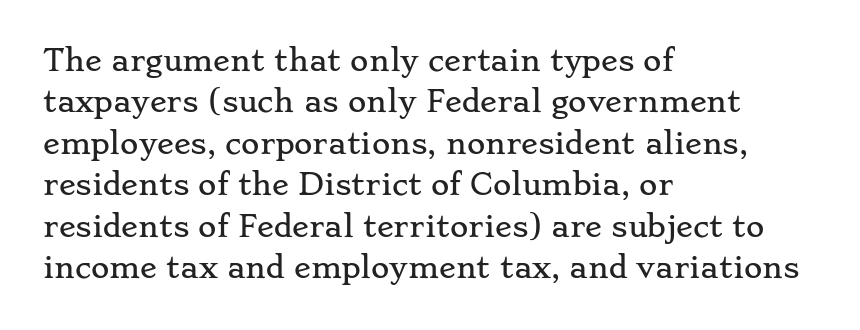
{"serif": "yes", "italic": "no", "width": "wide", "stroke_contrast": "low", "x_height": "small", "monospaced": "no", "underline": "no", "align": "left", "line_spacing": "normal", "line_spacing_ratio": 1.48, "letter_spacing": "normal", "letter_spacing_em": 0.0, "glyph_px": 28}
